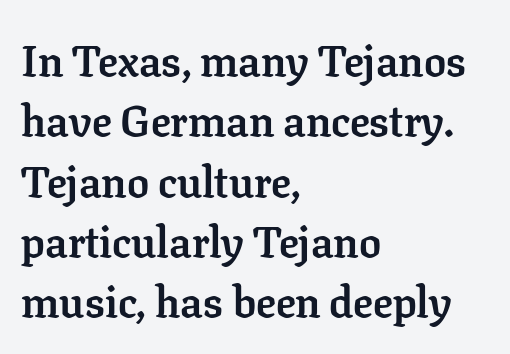
Q: Is the text bold? A: Yes.
Q: Is the text italic (slanted)? A: No, it is upright.
Q: Is the typeface a serif or a sans-serif typeface? A: Serif.
Q: Is the text underlined? A: No.
Q: How is the paragraph aligned? A: Left-aligned.
Q: Is the spacing between letters normal or unusually wide? A: Normal.
Q: Is the spacing between lines tight, normal or loose? A: Normal.
Q: Width (condensed, normal, or wide)? A: Normal.
Q: Stroke contrast? A: Low.
Q: x-height? A: Medium.
Q: Monospaced? A: No.
